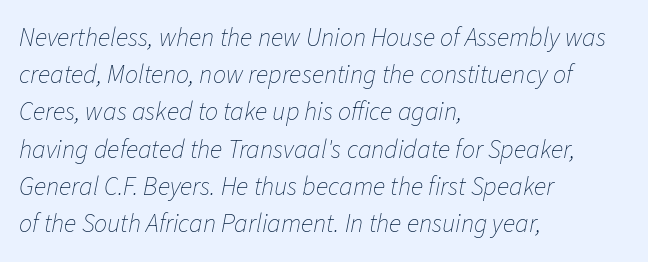
Q: Is the text bold? A: No.
Q: Is the text italic (slanted)? A: Yes, it leans right by about 11 degrees.
Q: Is the text underlined? A: No.
Q: How is the paragraph aligned? A: Left-aligned.
Q: Is the spacing between letters normal or unusually wide? A: Normal.
Q: Is the spacing between lines tight, normal or loose? A: Normal.
